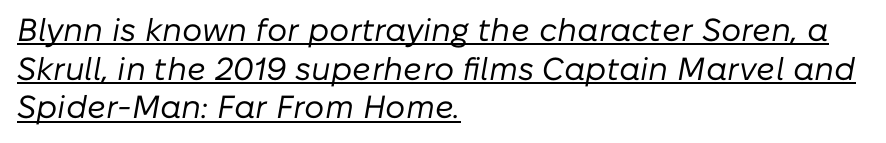
The image shows 32 px regular-weight type, italic (leaning right); set left-aligned, line spacing 1.21x, normal letter spacing, underlined; low stroke contrast and a medium x-height.
